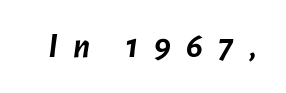
Q: Is the text bold? A: Yes.
Q: Is the text italic (slanted)? A: Yes, it leans right by about 7 degrees.
Q: Is the text underlined? A: No.
Q: Is the spacing between letters normal or unusually wide? A: Unusually wide.
Q: Width (condensed, normal, or wide)? A: Normal.
Q: Stroke contrast? A: Low.
Q: x-height? A: Medium.
Q: Monospaced? A: No.
